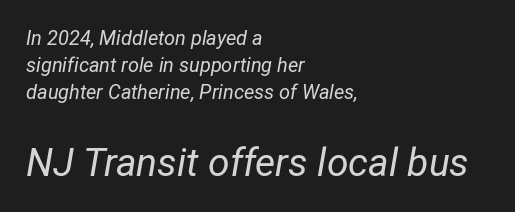
Q: Is the text bold? A: No.
Q: Is the text italic (slanted)? A: Yes, it leans right by about 12 degrees.
Q: Is the text underlined? A: No.
Q: How is the paragraph aligned? A: Left-aligned.
Q: Is the spacing between letters normal or unusually wide? A: Normal.
Q: Is the spacing between lines tight, normal or loose? A: Normal.
Q: Which block of text is set in a larger size, the first (top) or the second (bottom)? A: The second (bottom) one.
Q: Width (condensed, normal, or wide)? A: Condensed.
Q: Stroke contrast? A: Low.
Q: x-height? A: Medium.
Q: Monospaced? A: No.
